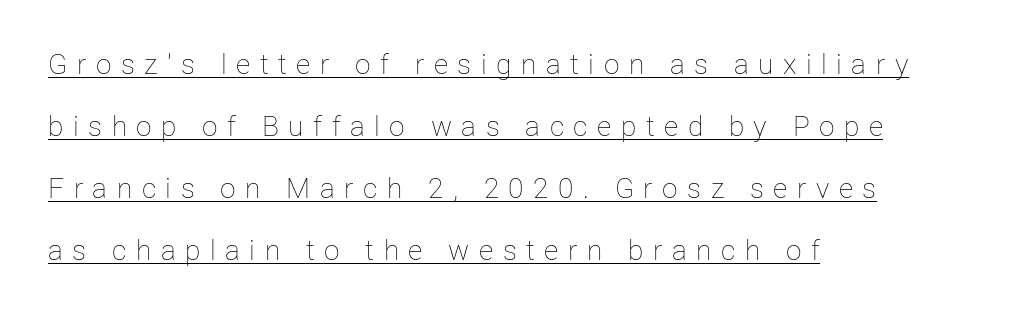
{"italic": "no", "bold": "no", "weight": "thin", "width": "normal", "stroke_contrast": "low", "x_height": "medium", "monospaced": "no", "underline": "yes", "align": "left", "line_spacing": "loose", "line_spacing_ratio": 2.21, "letter_spacing": "wide", "letter_spacing_em": 0.34, "glyph_px": 28}
